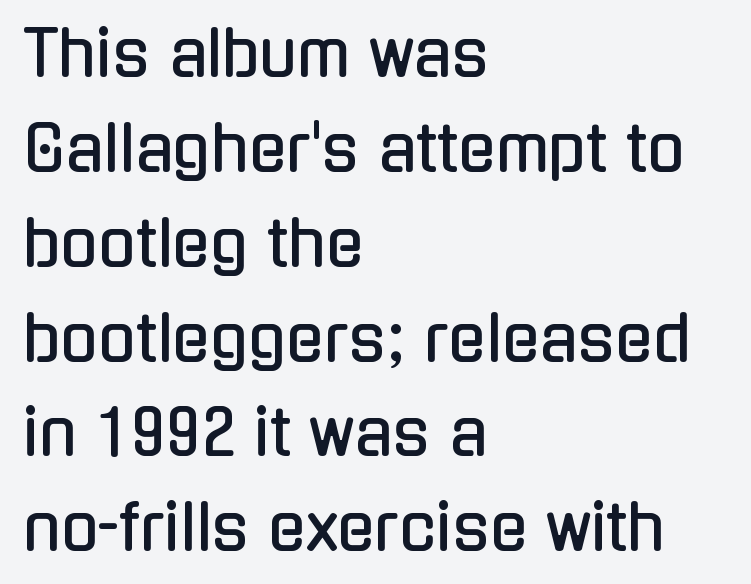
Q: Is the text italic (slanted)? A: No, it is upright.
Q: Is the typeface a serif or a sans-serif typeface? A: Sans-serif.
Q: Is the text underlined? A: No.
Q: How is the paragraph aligned? A: Left-aligned.
Q: Is the spacing between letters normal or unusually wide? A: Normal.
Q: Is the spacing between lines tight, normal or loose? A: Normal.
Q: Width (condensed, normal, or wide)? A: Condensed.
Q: Stroke contrast? A: Low.
Q: x-height? A: Medium.
Q: Monospaced? A: No.
